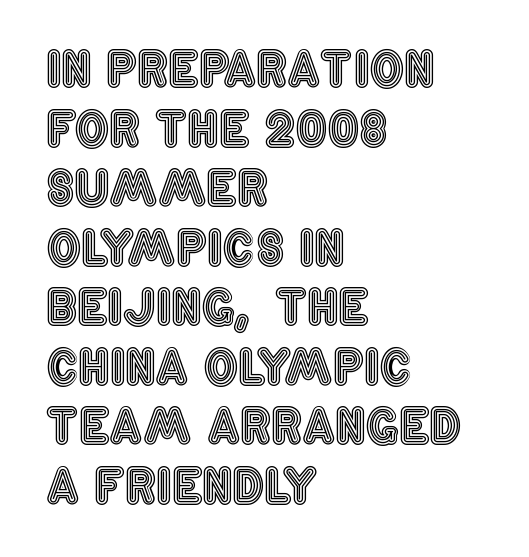
{"italic": "no", "width": "condensed", "x_height": "large", "monospaced": "no", "underline": "no", "align": "left", "line_spacing_ratio": 1.24, "letter_spacing": "normal", "letter_spacing_em": 0.0, "glyph_px": 48}
